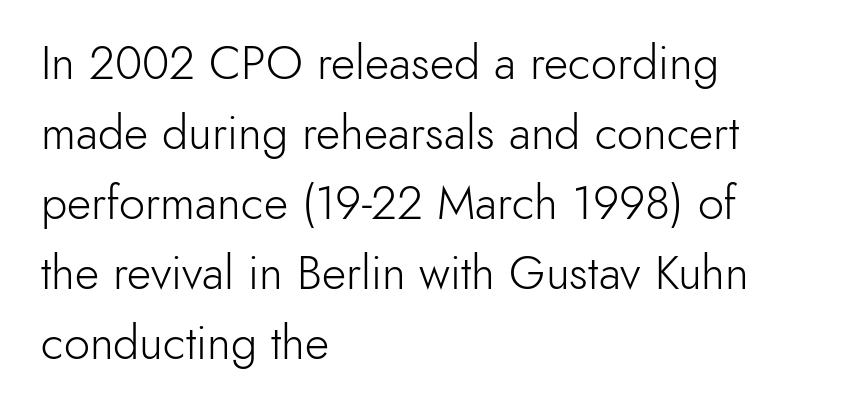
Q: Is the text bold? A: No.
Q: Is the text italic (slanted)? A: No, it is upright.
Q: Is the typeface a serif or a sans-serif typeface? A: Sans-serif.
Q: Is the text underlined? A: No.
Q: How is the paragraph aligned? A: Left-aligned.
Q: Is the spacing between letters normal or unusually wide? A: Normal.
Q: Is the spacing between lines tight, normal or loose? A: Normal.
Q: Width (condensed, normal, or wide)? A: Normal.
Q: x-height? A: Small.
Q: Monospaced? A: No.
